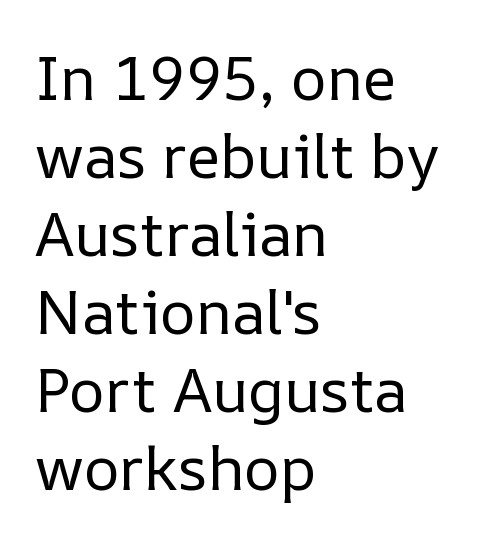
Q: Is the text bold? A: No.
Q: Is the text italic (slanted)? A: No, it is upright.
Q: Is the text underlined? A: No.
Q: How is the paragraph aligned? A: Left-aligned.
Q: Is the spacing between letters normal or unusually wide? A: Normal.
Q: Is the spacing between lines tight, normal or loose? A: Normal.
Q: Width (condensed, normal, or wide)? A: Normal.
Q: Stroke contrast? A: Low.
Q: x-height? A: Medium.
Q: Monospaced? A: No.
